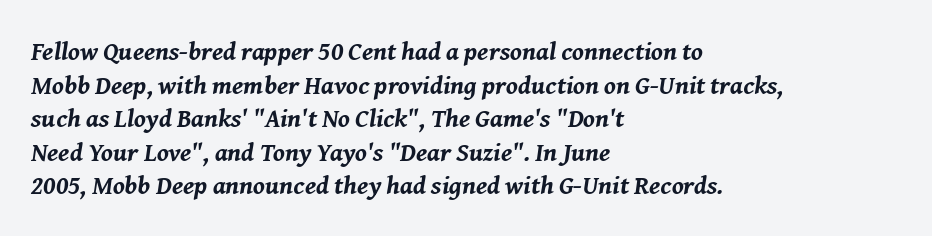
Q: Is the text bold? A: Yes.
Q: Is the text italic (slanted)? A: Yes, it leans right by about 8 degrees.
Q: Is the text underlined? A: No.
Q: How is the paragraph aligned? A: Left-aligned.
Q: Is the spacing between letters normal or unusually wide? A: Normal.
Q: Is the spacing between lines tight, normal or loose? A: Normal.
